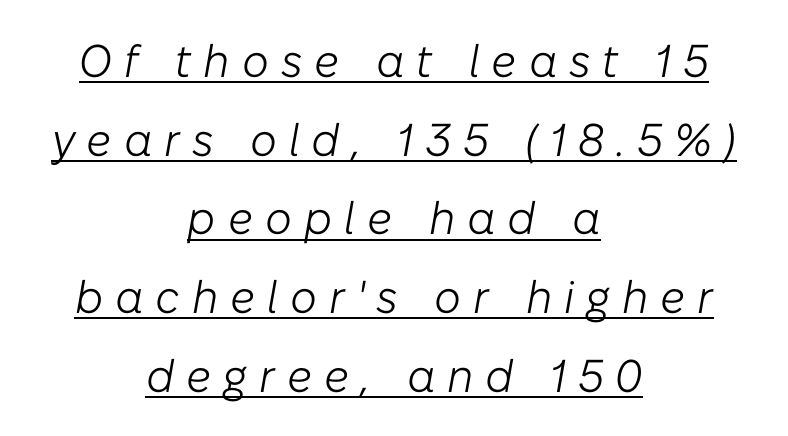
The face used here is proportionally spaced, like ordinary book or web type. Layout note: lines centered. In terms of posture, this sample is oblique. The glyphs are accompanied by a horizontal stroke just below them. On a weight scale, this lands at 450 or below. Caption: expanded tracking, letters set apart.
